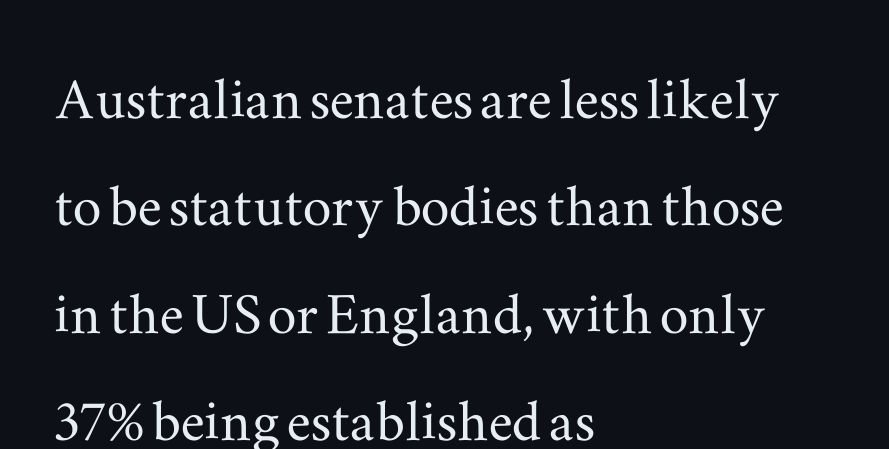
The image shows 72 px wide serif type, upright; set left-aligned, normal line spacing (1.49x), normal letter spacing, not underlined; medium stroke contrast and a small x-height.
